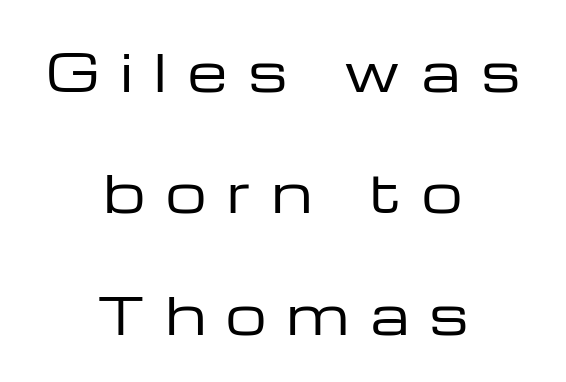
Only glyphs here, with clear space below each row. Typographically, this falls in the sans-serif category. Is the stroke heavy? The answer is a plain regular-or-lighter. Inter-character spacing is expanded well beyond the font's built-in metrics. One-word summary of the alignment: center. A great deal of white space separates one row of letters from the next.
